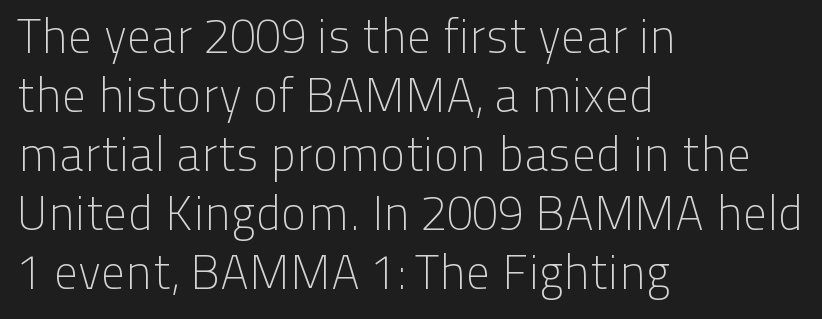
Q: Is the text bold? A: No.
Q: Is the text italic (slanted)? A: No, it is upright.
Q: Is the typeface a serif or a sans-serif typeface? A: Sans-serif.
Q: Is the text underlined? A: No.
Q: How is the paragraph aligned? A: Left-aligned.
Q: Is the spacing between letters normal or unusually wide? A: Normal.
Q: Width (condensed, normal, or wide)? A: Normal.
Q: Stroke contrast? A: Low.
Q: x-height? A: Medium.
Q: Monospaced? A: No.
